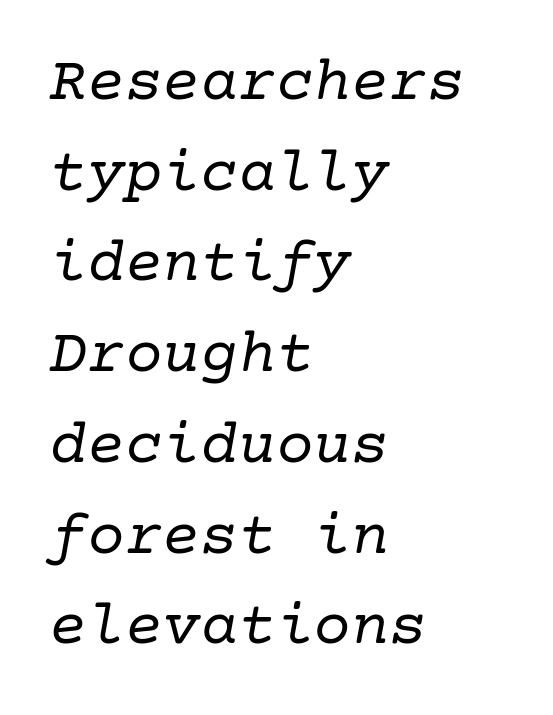
Q: Is the text bold? A: No.
Q: Is the text italic (slanted)? A: Yes, it leans right by about 10 degrees.
Q: Is the typeface a serif or a sans-serif typeface? A: Serif.
Q: Is the text underlined? A: No.
Q: How is the paragraph aligned? A: Left-aligned.
Q: Is the spacing between letters normal or unusually wide? A: Normal.
Q: Is the spacing between lines tight, normal or loose? A: Normal.
Q: Width (condensed, normal, or wide)? A: Normal.
Q: Stroke contrast? A: Low.
Q: x-height? A: Medium.
